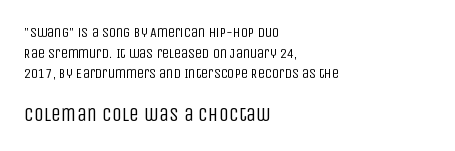
Q: Is the text bold? A: No.
Q: Is the text italic (slanted)? A: No, it is upright.
Q: Is the text underlined? A: No.
Q: How is the paragraph aligned? A: Left-aligned.
Q: Is the spacing between letters normal or unusually wide? A: Normal.
Q: Is the spacing between lines tight, normal or loose? A: Normal.
Q: Which block of text is set in a larger size, the first (top) or the second (bottom)? A: The second (bottom) one.
